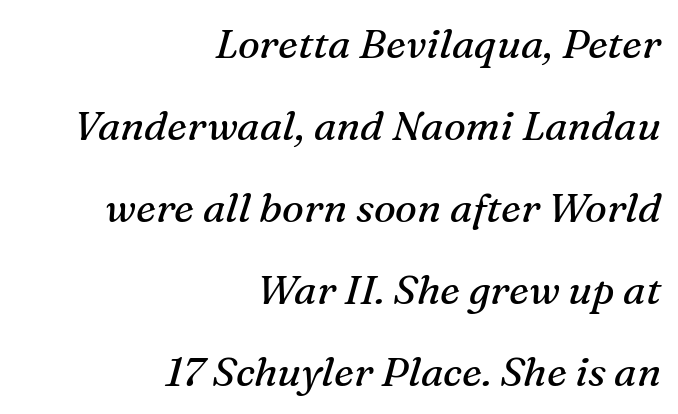
Right-aligned paragraph, ragged on the left. Is the type slanted? Yes — the strokes lean at a clear angle. Interline gaps are noticeably wide in this sample. Spacing verdict: proportional, widths tailored to each character. Is this a heavy cut? Hardly; it is regular or lighter.
